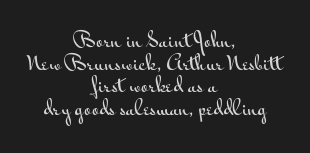
Descender tails drop into unmarked territory. Honestly, the rows look squashed on top of each other. The paragraph has two soft edges and a firm central axis. The type is set solid horizontally, with unmodified tracking.
